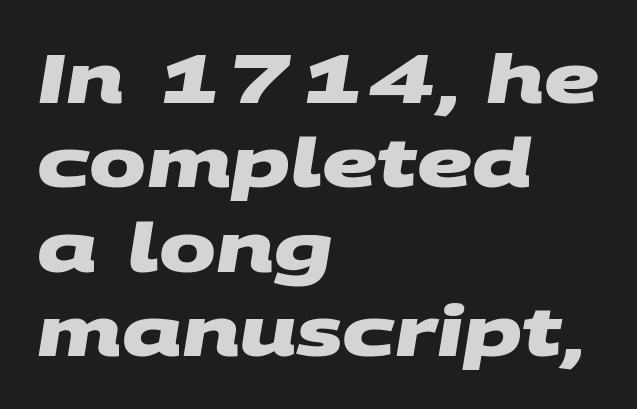
{"serif": "no", "bold": "yes", "weight": "heavy", "width": "wide", "stroke_contrast": "medium", "x_height": "large", "monospaced": "no", "underline": "no", "align": "left", "line_spacing_ratio": 1.24, "letter_spacing": "normal", "letter_spacing_em": 0.0, "glyph_px": 68}
